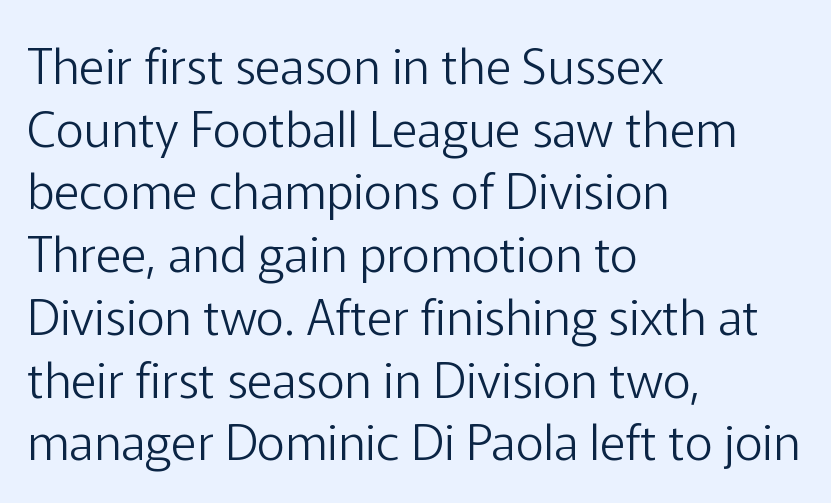
Q: Is the text bold? A: No.
Q: Is the text italic (slanted)? A: No, it is upright.
Q: Is the typeface a serif or a sans-serif typeface? A: Sans-serif.
Q: Is the text underlined? A: No.
Q: How is the paragraph aligned? A: Left-aligned.
Q: Is the spacing between letters normal or unusually wide? A: Normal.
Q: Is the spacing between lines tight, normal or loose? A: Normal.
Q: Width (condensed, normal, or wide)? A: Normal.
Q: Stroke contrast? A: Low.
Q: x-height? A: Medium.
Q: Monospaced? A: No.
